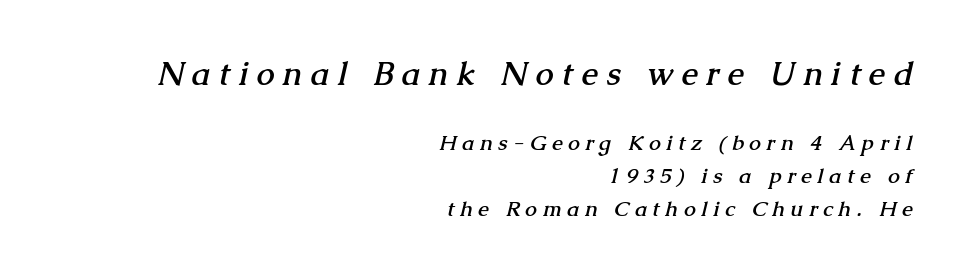
The image shows 32 px semibold serif type; set right-aligned, normal line spacing (1.57x), unusually wide letter spacing (+0.28 em), not underlined; the first (top) block is 1.52x larger; medium stroke contrast and a medium x-height.
